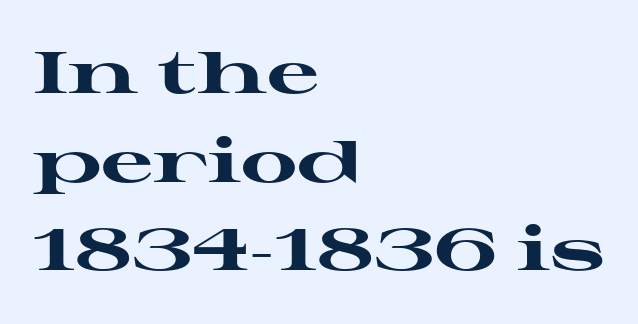
The image shows 58 px heavy, wide serif type, upright; set left-aligned, normal line spacing (1.53x), normal letter spacing, not underlined; high stroke contrast and a medium x-height.
